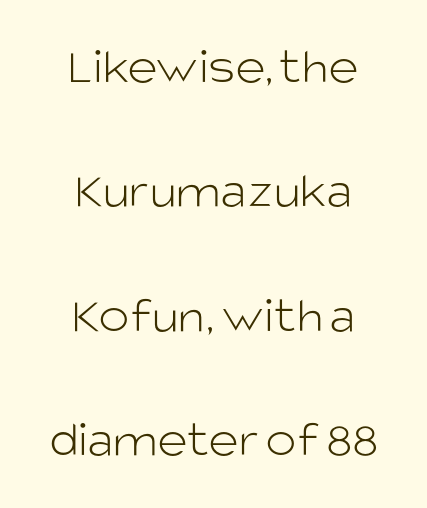
Q: Is the text bold? A: No.
Q: Is the text italic (slanted)? A: No, it is upright.
Q: Is the typeface a serif or a sans-serif typeface? A: Sans-serif.
Q: Is the text underlined? A: No.
Q: How is the paragraph aligned? A: Centered.
Q: Is the spacing between letters normal or unusually wide? A: Normal.
Q: Is the spacing between lines tight, normal or loose? A: Loose.
Q: Width (condensed, normal, or wide)? A: Normal.
Q: Stroke contrast? A: Low.
Q: x-height? A: Large.
Q: Monospaced? A: No.
